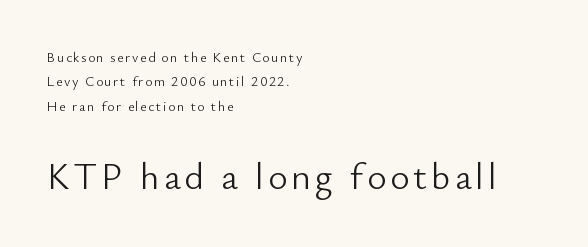
The image shows 37 px light sans-serif type, upright; set left-aligned, line spacing 1.74x, not underlined; the second (bottom) block is 2.64x larger; low stroke contrast and a small x-height.
